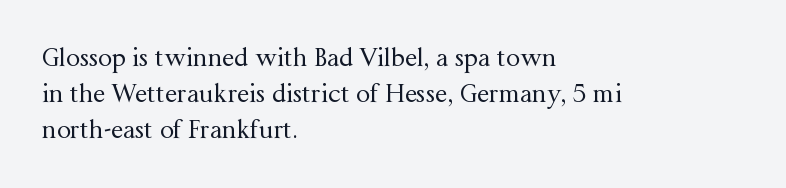
The rendering anchors every line to the left-hand side. Words appear dense and cohesive because spacing is normal. Does the leading feel generous? No, just average. A quiet, ordinary-to-light weight characterises the typeface.
